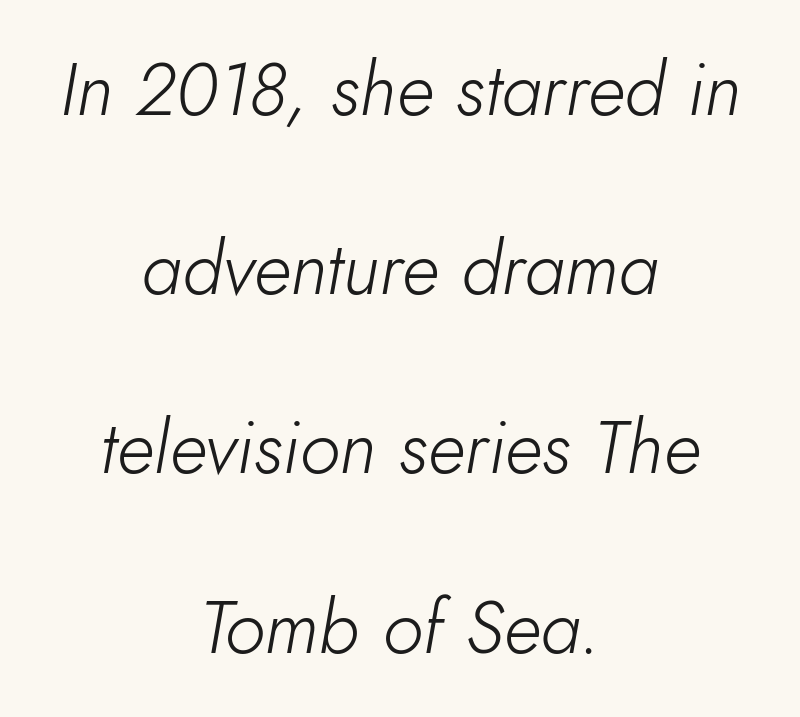
Q: Is the text bold? A: No.
Q: Is the text italic (slanted)? A: Yes, it leans right by about 10 degrees.
Q: Is the text underlined? A: No.
Q: How is the paragraph aligned? A: Centered.
Q: Is the spacing between letters normal or unusually wide? A: Normal.
Q: Is the spacing between lines tight, normal or loose? A: Loose.
Q: Width (condensed, normal, or wide)? A: Normal.
Q: Stroke contrast? A: Low.
Q: x-height? A: Small.
Q: Monospaced? A: No.
